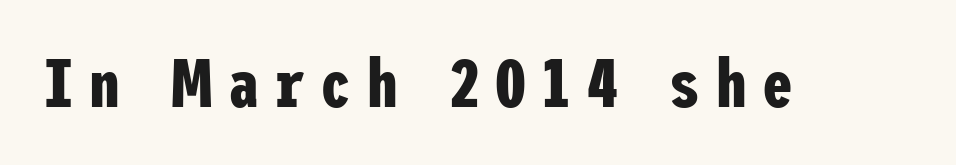
Q: Is the text bold? A: Yes.
Q: Is the text italic (slanted)? A: No, it is upright.
Q: Is the typeface a serif or a sans-serif typeface? A: Sans-serif.
Q: Is the text underlined? A: No.
Q: Is the spacing between letters normal or unusually wide? A: Unusually wide.
Q: Width (condensed, normal, or wide)? A: Condensed.
Q: Stroke contrast? A: Low.
Q: x-height? A: Medium.
